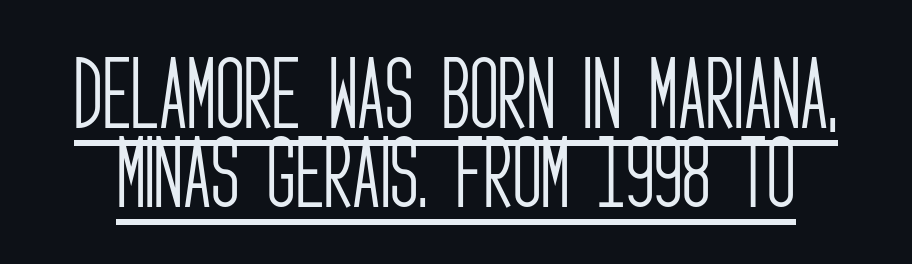
Q: Is the text bold? A: No.
Q: Is the text italic (slanted)? A: No, it is upright.
Q: Is the typeface a serif or a sans-serif typeface? A: Sans-serif.
Q: Is the text underlined? A: Yes.
Q: Is the spacing between letters normal or unusually wide? A: Normal.
Q: Is the spacing between lines tight, normal or loose? A: Tight.
Q: Width (condensed, normal, or wide)? A: Condensed.
Q: Stroke contrast? A: Low.
Q: x-height? A: Large.
Q: Monospaced? A: No.
